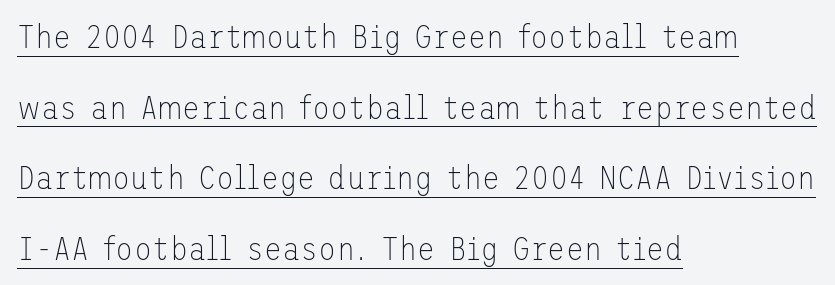
Each new line begins a long way beneath the previous one. A typographer would call this underscored text. This rendering employs a face without finishing strokes, i.e., a sans-serif. The typesetter chose a ragged-right arrangement here. No letter is thick-stroked: the sample isn't bold. This is the regular roman posture of the typeface.
